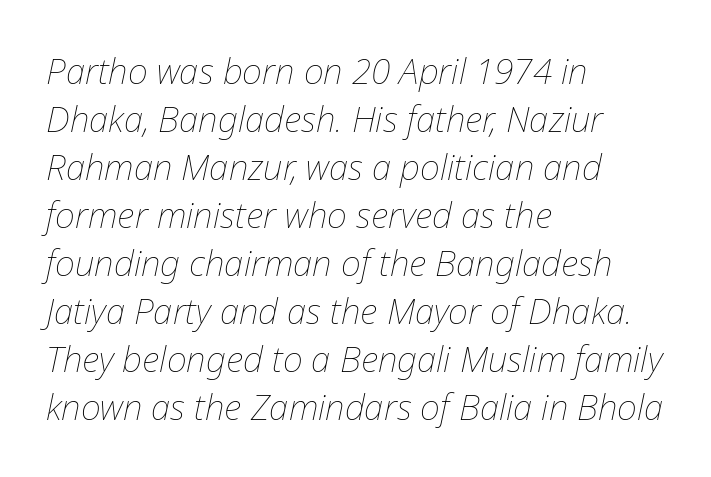
{"italic": "yes", "lean": "right", "slant_degrees": 12, "bold": "no", "weight": "thin", "width": "normal", "stroke_contrast": "low", "x_height": "medium", "monospaced": "no", "underline": "no", "align": "left", "line_spacing": "normal", "line_spacing_ratio": 1.37, "letter_spacing": "normal", "letter_spacing_em": 0.0, "glyph_px": 35}
